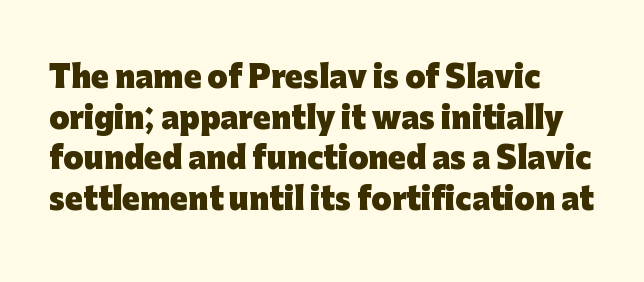
The image shows 29 px heavy sans-serif type, upright; set left-aligned, normal line spacing (1.4x), normal letter spacing, not underlined; low stroke contrast and a medium x-height.
